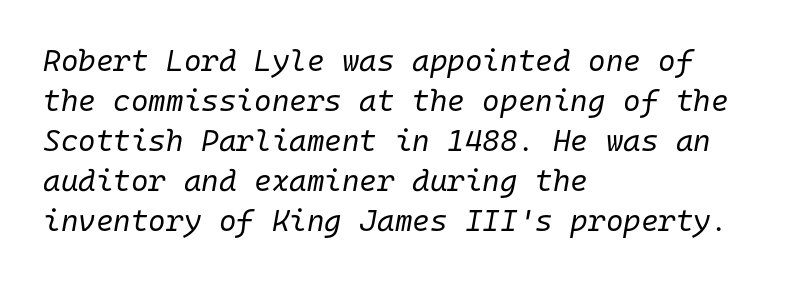
The weight tops out at a normal text grade. These lines are rendered in a fixed-pitch font. Quick note: italic. What's the leading like? Ordinary, nothing unusual. Is the block centered? No — it sits flush against the left margin. Characters follow at the spacing the type designer built in.
